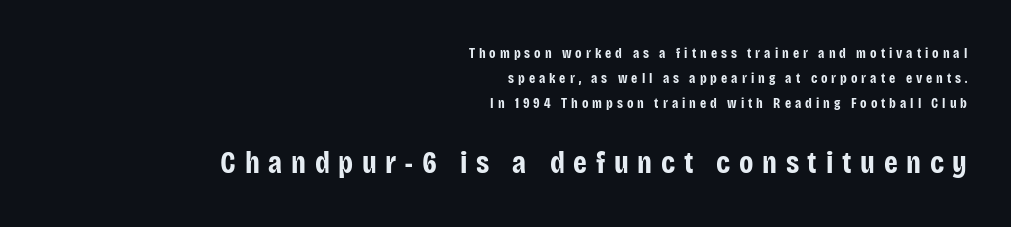
{"serif": "no", "italic": "no", "bold": "yes", "weight": "bold", "width": "condensed", "stroke_contrast": "low", "x_height": "large", "monospaced": "no", "underline": "no", "align": "right", "line_spacing_ratio": 1.8, "letter_spacing": "wide", "letter_spacing_em": 0.28, "larger_block": "second", "size_ratio": 2.21, "glyph_px": 31}
